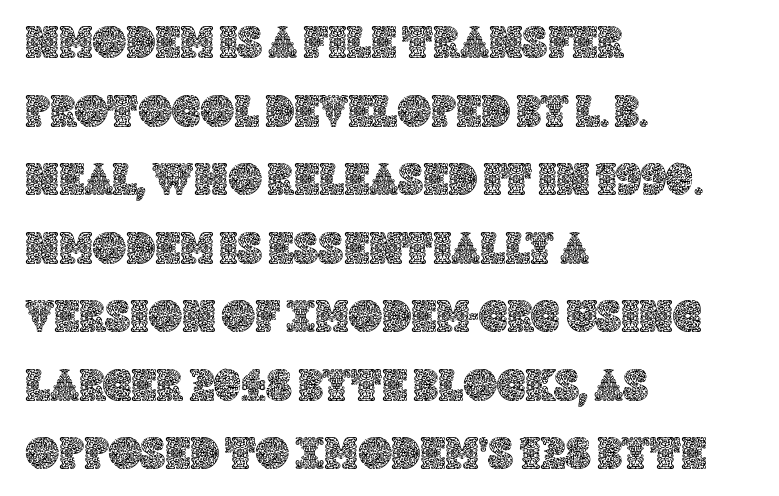
Q: Is the text italic (slanted)? A: No, it is upright.
Q: Is the text underlined? A: No.
Q: How is the paragraph aligned? A: Left-aligned.
Q: Is the spacing between letters normal or unusually wide? A: Normal.
Q: Is the spacing between lines tight, normal or loose? A: Normal.
Q: Width (condensed, normal, or wide)? A: Normal.
Q: x-height? A: Large.
Q: Monospaced? A: No.
